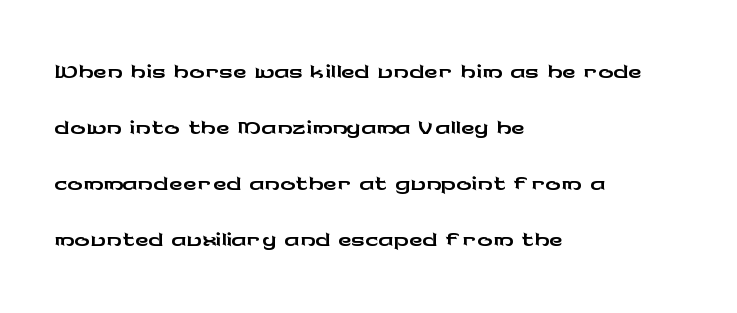
A typesetter would label this face a sans. Style check: upright. These lines sit exactly where default settings would place them. Spacing verdict: proportional, widths tailored to each character. Every row of glyphs begins at an identical x-position on the left.
